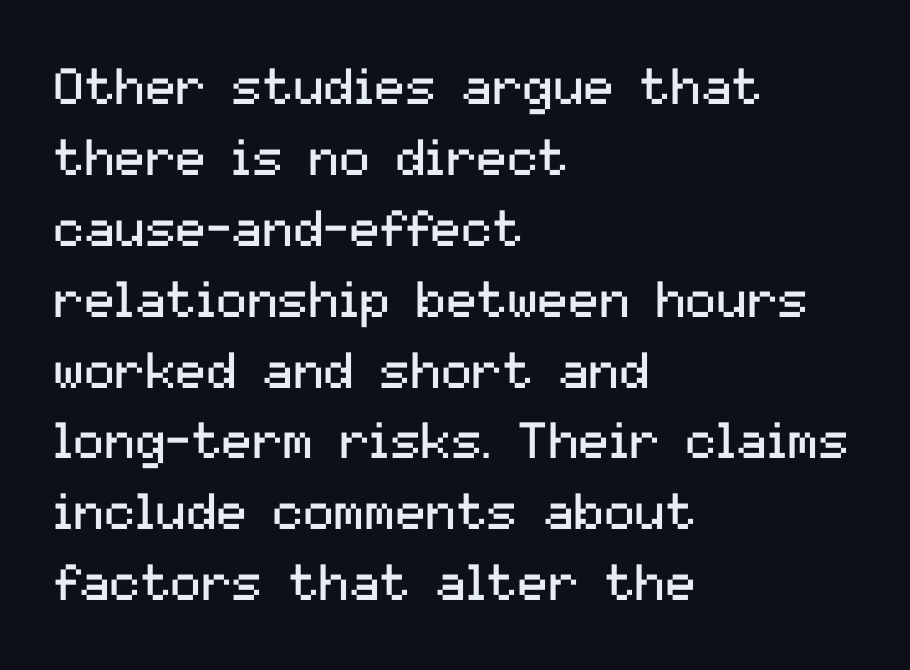
Style check: upright. In terms of letterform style, serifs are entirely absent. The specimen omits any rule beneath the text block's lines. Do the characters align in a grid? No, the font is proportional. The text block is weighted toward the left margin, trailing off unevenly rightward. A typesetter would call this leading conventional body-copy spacing.
